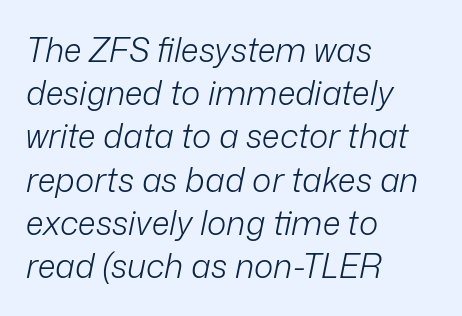
The image shows 33 px light type, italic (leaning right); set left-aligned, normal line spacing (1.31x), normal letter spacing, not underlined; low stroke contrast and a medium x-height.
